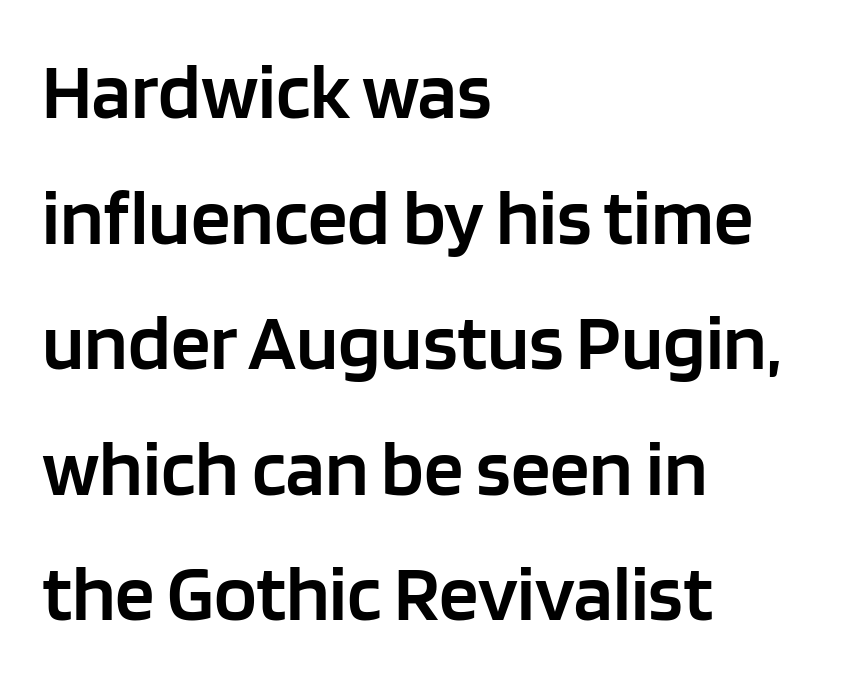
Q: Is the text bold? A: Semi-bold.
Q: Is the text italic (slanted)? A: No, it is upright.
Q: Is the typeface a serif or a sans-serif typeface? A: Sans-serif.
Q: Is the text underlined? A: No.
Q: How is the paragraph aligned? A: Left-aligned.
Q: Is the spacing between letters normal or unusually wide? A: Normal.
Q: Is the spacing between lines tight, normal or loose? A: Normal.
Q: Width (condensed, normal, or wide)? A: Normal.
Q: Stroke contrast? A: Low.
Q: x-height? A: Large.
Q: Monospaced? A: No.
